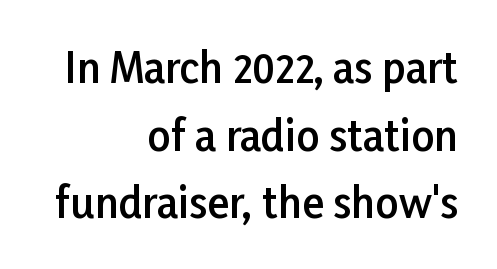
{"serif": "no", "italic": "no", "bold": "semi", "weight": "semibold", "width": "normal", "stroke_contrast": "low", "x_height": "medium", "monospaced": "no", "underline": "no", "align": "right", "line_spacing": "normal", "line_spacing_ratio": 1.65, "letter_spacing": "normal", "letter_spacing_em": 0.0, "glyph_px": 41}
